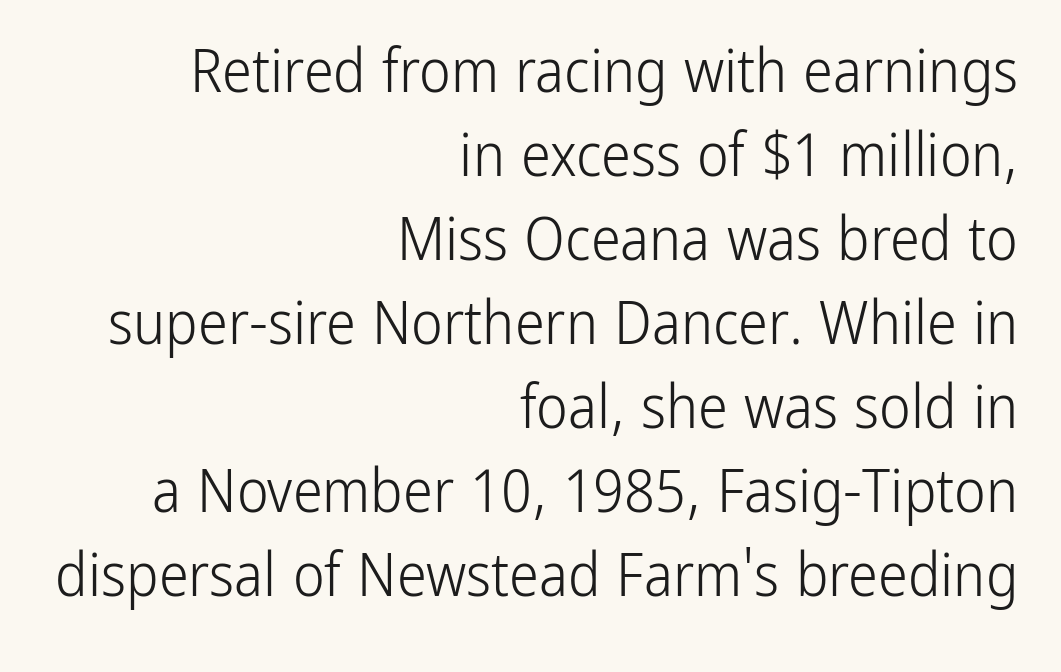
The image shows 60 px light, condensed sans-serif type, upright; set right-aligned, normal line spacing (1.4x), normal letter spacing, not underlined; low stroke contrast and a medium x-height.
